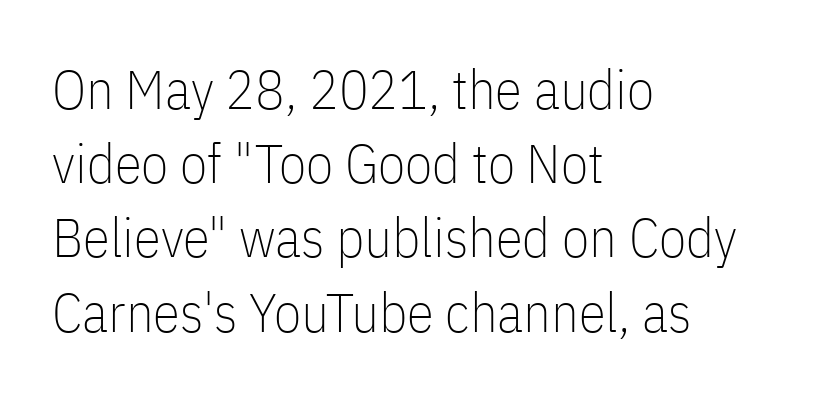
{"serif": "no", "italic": "no", "bold": "no", "weight": "thin", "width": "condensed", "stroke_contrast": "low", "x_height": "medium", "monospaced": "no", "underline": "no", "align": "left", "line_spacing": "normal", "line_spacing_ratio": 1.35, "letter_spacing": "normal", "letter_spacing_em": 0.0, "glyph_px": 55}
